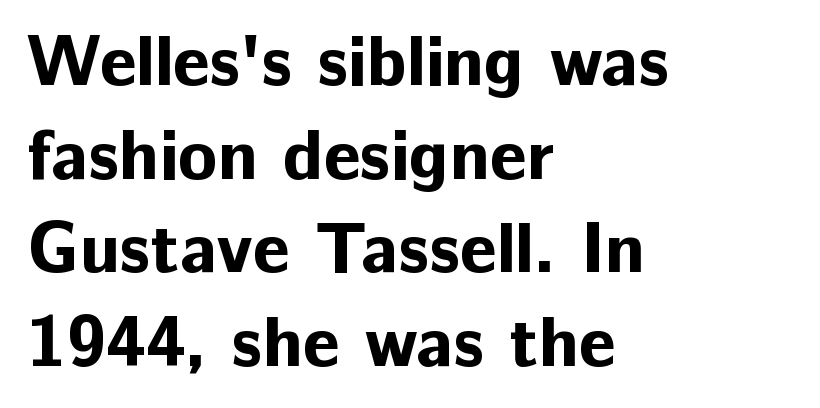
{"serif": "no", "italic": "no", "bold": "yes", "weight": "bold", "width": "normal", "stroke_contrast": "low", "x_height": "medium", "monospaced": "no", "underline": "no", "align": "left", "line_spacing": "normal", "line_spacing_ratio": 1.3, "letter_spacing": "normal", "letter_spacing_em": 0.0, "glyph_px": 72}
